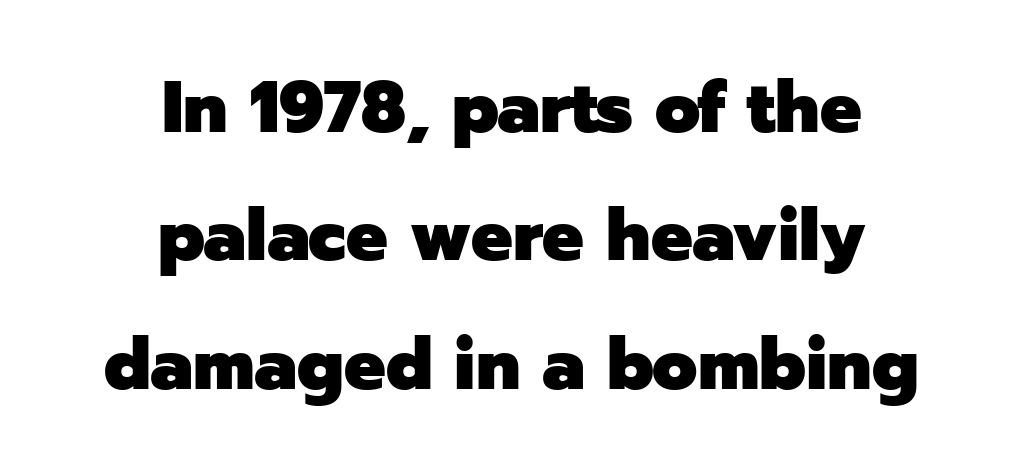
Typographically, this falls in the sans-serif category. The face used here is proportionally spaced, like ordinary book or web type. Lines of text with bare space underneath. The passage shown is emphatically bold. Visually the block forms a symmetrical silhouette, jagged on both flanks.
